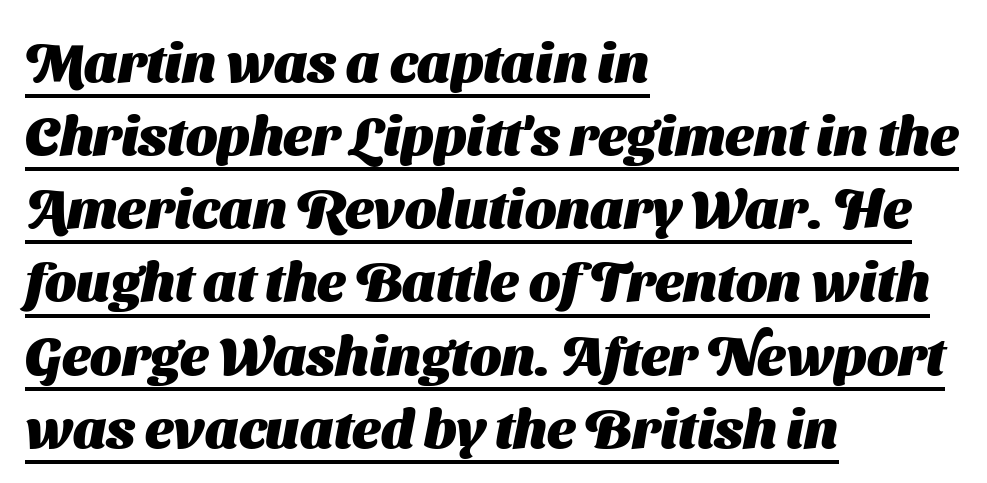
Rows of type keep a routine distance in the vertical direction. Set as a true bold cut, around the 700 mark. Check where the strokes stop: nothing finishes them off — pure sans. Horizontally, the lines are justified to the leading edge only. Varying glyph widths throughout — classic text-font behaviour. Descenders here cross a horizontal rule under the line.
